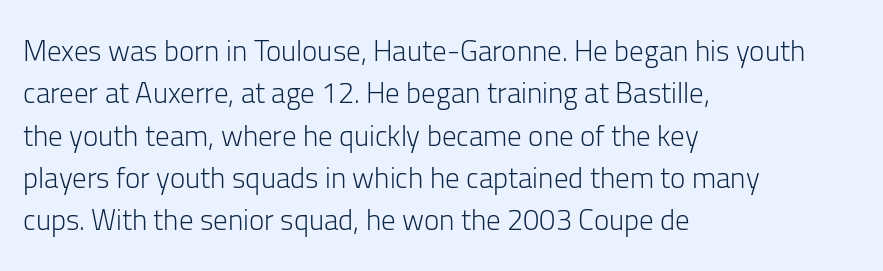
Q: Is the text bold? A: No.
Q: Is the text italic (slanted)? A: No, it is upright.
Q: Is the typeface a serif or a sans-serif typeface? A: Sans-serif.
Q: Is the text underlined? A: No.
Q: How is the paragraph aligned? A: Left-aligned.
Q: Is the spacing between letters normal or unusually wide? A: Normal.
Q: Is the spacing between lines tight, normal or loose? A: Normal.
Q: Width (condensed, normal, or wide)? A: Normal.
Q: Stroke contrast? A: Low.
Q: x-height? A: Medium.
Q: Monospaced? A: No.
